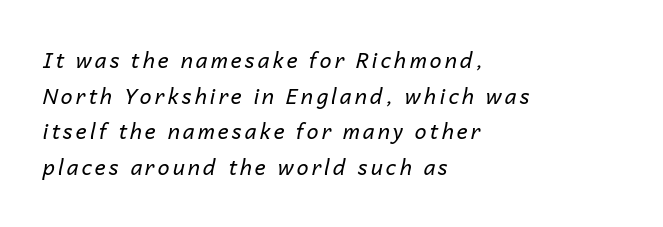
The image shows 21 px text type, italic (leaning right); set left-aligned, normal line spacing (1.7x), not underlined.
